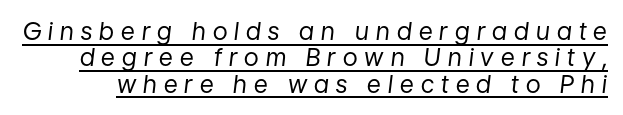
{"italic": "yes", "lean": "right", "slant_degrees": 7, "bold": "no", "underline": "yes", "line_spacing": "tight", "line_spacing_ratio": 1.1, "letter_spacing": "wide", "letter_spacing_em": 0.3, "glyph_px": 24}
